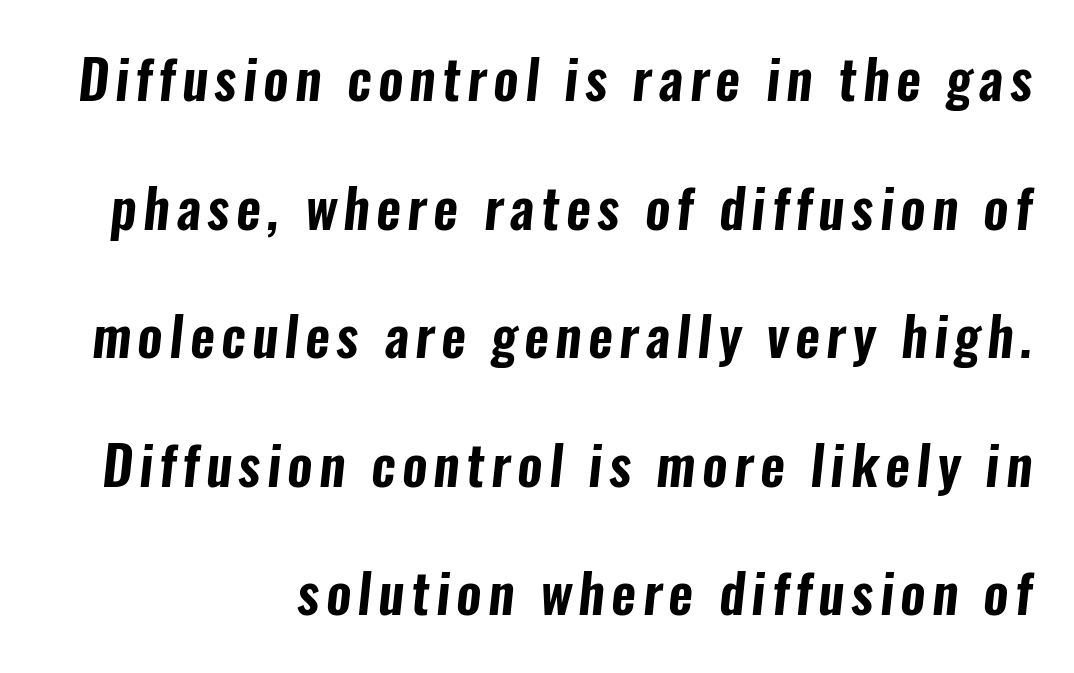
{"serif": "no", "width": "condensed", "stroke_contrast": "low", "x_height": "medium", "monospaced": "no", "underline": "no", "align": "right", "line_spacing": "loose", "line_spacing_ratio": 2.38, "glyph_px": 54}
